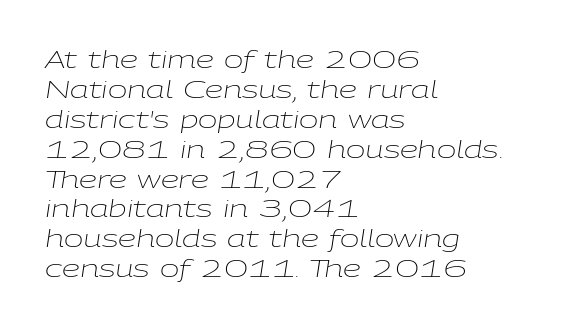
Q: Is the text bold? A: No.
Q: Is the text italic (slanted)? A: Yes, it leans right by about 9 degrees.
Q: Is the text underlined? A: No.
Q: How is the paragraph aligned? A: Left-aligned.
Q: Is the spacing between letters normal or unusually wide? A: Normal.
Q: Is the spacing between lines tight, normal or loose? A: Normal.
